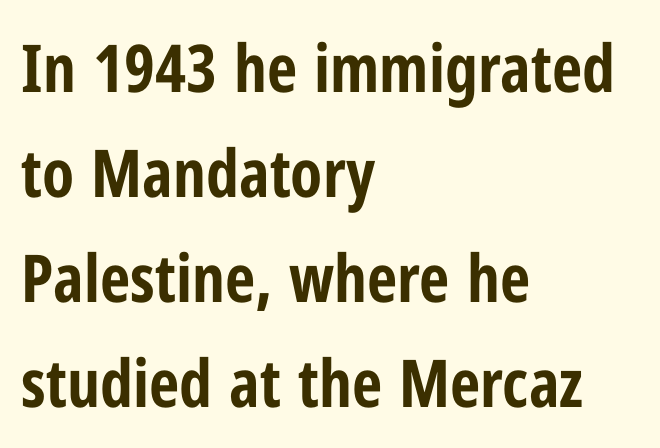
{"serif": "no", "italic": "no", "bold": "yes", "weight": "bold", "width": "condensed", "stroke_contrast": "low", "x_height": "medium", "monospaced": "no", "underline": "no", "align": "left", "line_spacing": "normal", "line_spacing_ratio": 1.59, "letter_spacing": "normal", "letter_spacing_em": 0.0, "glyph_px": 66}
